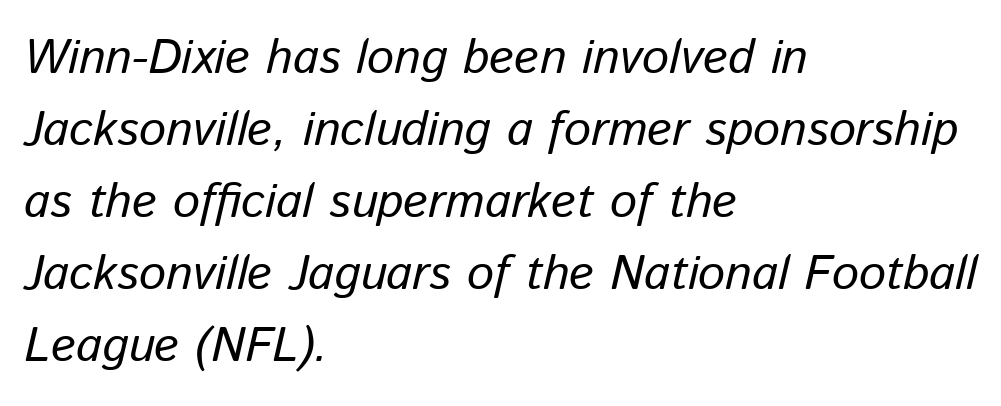
Each letter keeps its own natural width here, so spacing adapts to shape. Tall strokes in this sample are angled rather than plumb. Regular leading. Left-aligned paragraph, ragged on the right. Descenders hang freely into open space. Counters stay open thanks to moderate or lighter strokes.
